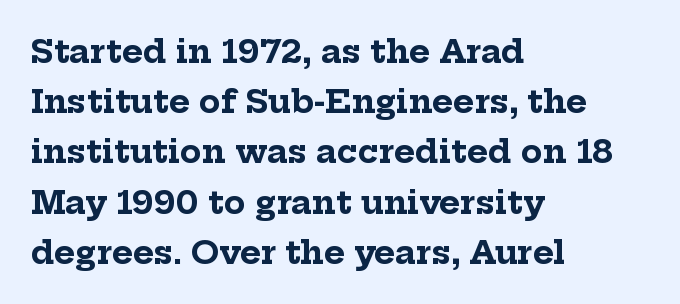
Is this a fixed-width face? No — the glyphs have proportional, varying widths. Letters rest on an invisible, unmarked baseline. Is the type bold? Yes — the strokes are clearly thick and heavy. Every row of glyphs begins at an identical x-position on the left. If you drew a line through each stem, it would be perfectly vertical. Classification — serif.
